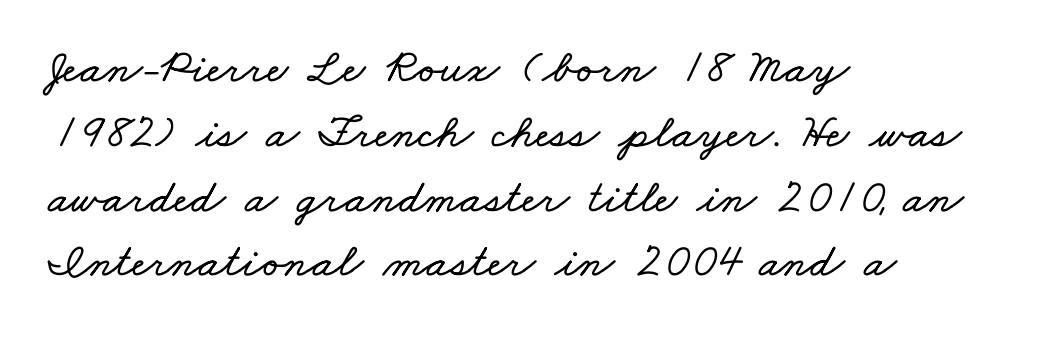
{"width": "wide", "stroke_contrast": "low", "x_height": "small", "monospaced": "no", "underline": "no", "align": "left", "line_spacing": "normal", "line_spacing_ratio": 1.35, "letter_spacing": "normal", "letter_spacing_em": 0.0, "glyph_px": 48}
